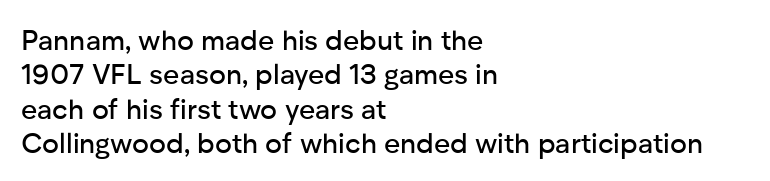
Compared with typical body copy, the letter spacing here is the same. The rendering shows plain stroke endings on the letterforms — a sans-serif design. You could not count columns in this text — the font is proportionally spaced. The compositor pushed each line to the left boundary. Upright lettering throughout. Quick note: underline off.
